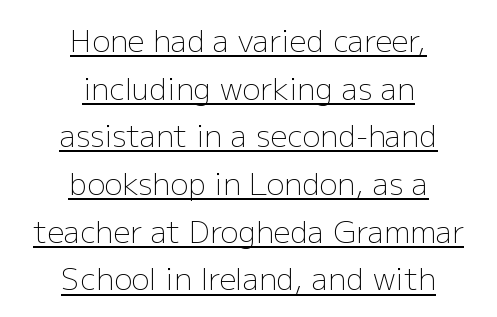
Beneath each row of characters lies a ruled line. Whoever set this chose a conventional vertical rhythm. The face looks like a standard text weight, possibly lighter. Posture: upright roman. The passage shown is typeset with a sans-serif family. The paragraph shown floats in the horizontal middle.
